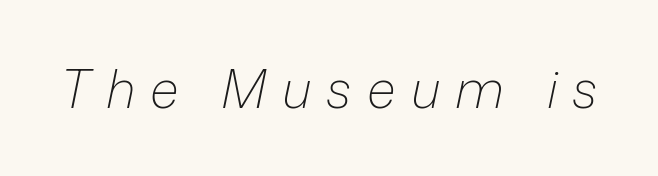
The image shows 52 px light type, italic (leaning right); set unusually wide letter spacing (+0.29 em), not underlined; low stroke contrast and a medium x-height.
